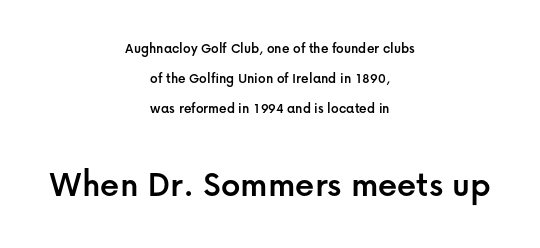
Widely set lines give the paragraph a tall, airy silhouette. Is there any slant? The stems are plumb. This rendering uses center alignment, leaving both contours irregular but symmetric. The letters advance in unequal steps, a hallmark of proportional type. Any mark beneath the type? The region is blank. The letters in the lower block stand taller than those in the block above.
